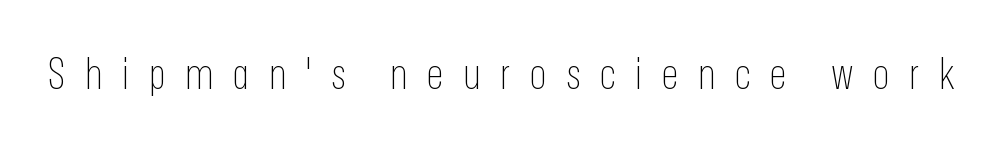
The image shows 43 px thin, condensed sans-serif type, upright; set unusually wide letter spacing (+0.46 em), not underlined; low stroke contrast and a medium x-height.
